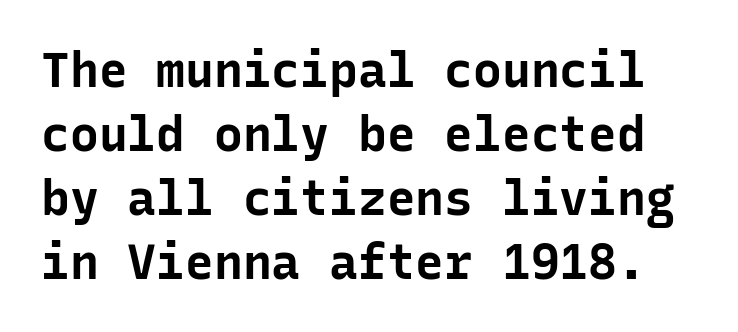
The image shows 48 px bold sans-serif type, upright, monospaced; set normal line spacing (1.33x), normal letter spacing, not underlined; low stroke contrast and a medium x-height.
